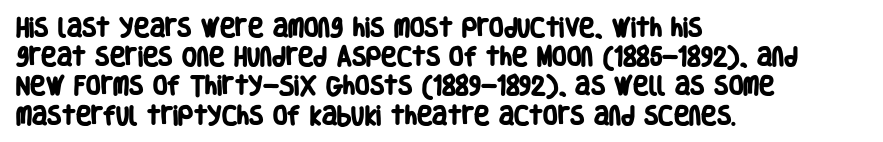
Q: Is the text bold? A: Yes.
Q: Is the text underlined? A: No.
Q: How is the paragraph aligned? A: Left-aligned.
Q: Is the spacing between letters normal or unusually wide? A: Normal.
Q: Is the spacing between lines tight, normal or loose? A: Normal.
